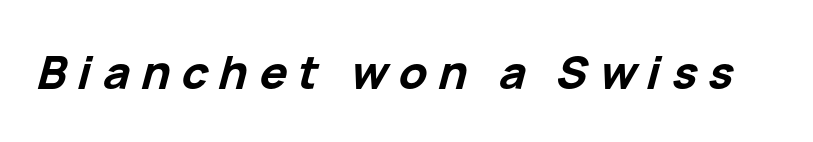
Here the glyphs are tracked loosely, breaking word shapes into spaced letters. The passage shown is emphatically bold. Check the space under the baseline: it is left empty. Posture: slanted.
